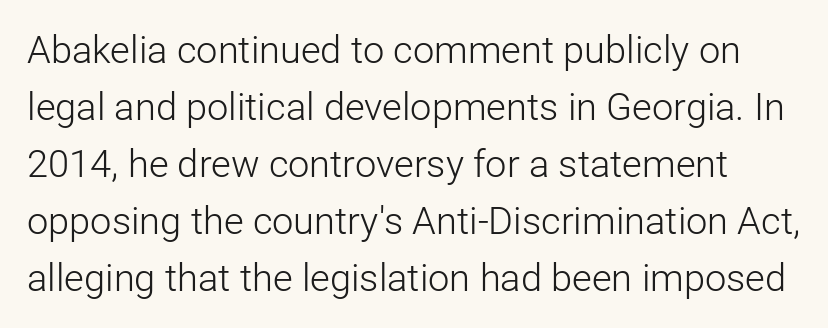
The passage shown is typed in a proportional face where columns would drift. Leading matches the norm, producing a regular column. The font family rendered here belongs to the sans-serif group. No chunkiness to these letters — they're not bold.
